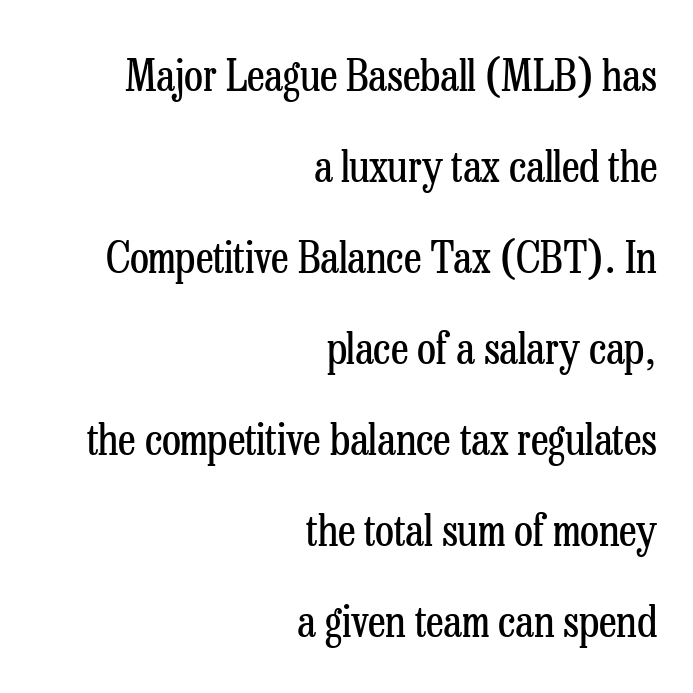
{"serif": "yes", "italic": "no", "bold": "no", "weight": "regular", "width": "condensed", "stroke_contrast": "low", "x_height": "medium", "monospaced": "no", "underline": "no", "align": "right", "line_spacing": "loose", "line_spacing_ratio": 2.07, "letter_spacing": "normal", "letter_spacing_em": 0.0, "glyph_px": 44}
